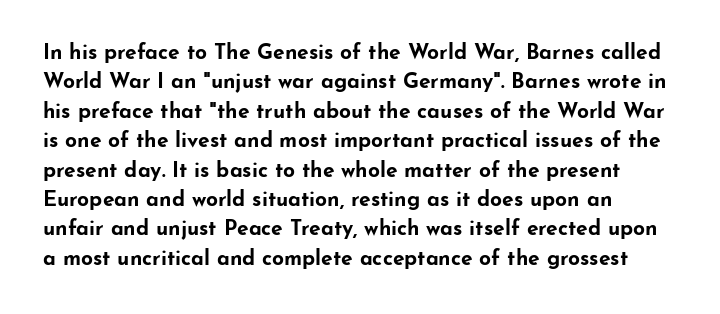
Q: Is the text bold? A: Yes.
Q: Is the text italic (slanted)? A: No, it is upright.
Q: Is the text underlined? A: No.
Q: How is the paragraph aligned? A: Left-aligned.
Q: Is the spacing between letters normal or unusually wide? A: Normal.
Q: Is the spacing between lines tight, normal or loose? A: Normal.
